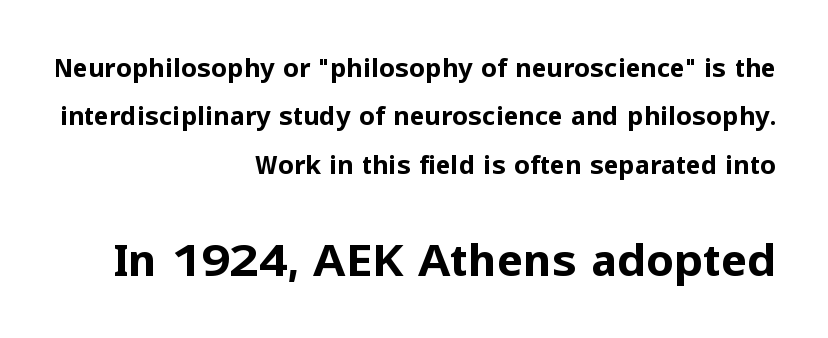
The image shows 44 px bold sans-serif type, upright; set right-aligned, loose line spacing (1.94x), normal letter spacing, not underlined; the second (bottom) block is 1.76x larger; low stroke contrast and a medium x-height.
